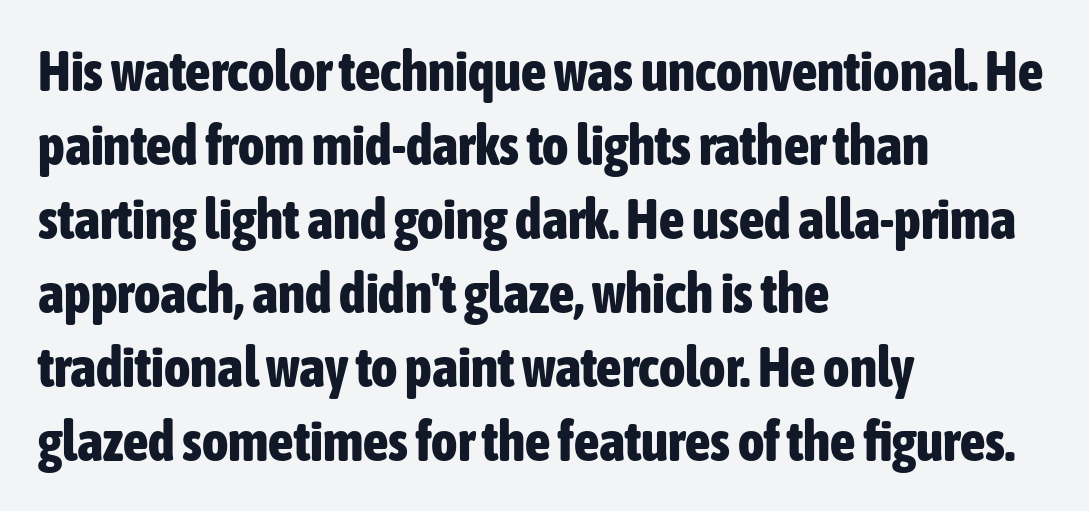
Strokes here are thick enough to call this a true bold. Check where the strokes stop: nothing finishes them off — pure sans. Normally led — the rows are evenly, conventionally spaced. The axis of the letterforms is exactly vertical. Think of a printed novel: that variable character pitch is what you see here.
